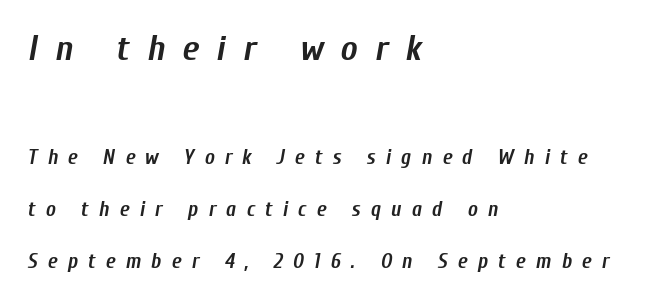
Q: Is the text bold? A: Yes.
Q: Is the text italic (slanted)? A: Yes, it leans right by about 10 degrees.
Q: Is the text underlined? A: No.
Q: How is the paragraph aligned? A: Left-aligned.
Q: Is the spacing between letters normal or unusually wide? A: Unusually wide.
Q: Is the spacing between lines tight, normal or loose? A: Loose.
Q: Which block of text is set in a larger size, the first (top) or the second (bottom)? A: The first (top) one.
Q: Width (condensed, normal, or wide)? A: Condensed.
Q: Stroke contrast? A: Low.
Q: x-height? A: Medium.
Q: Monospaced? A: No.
